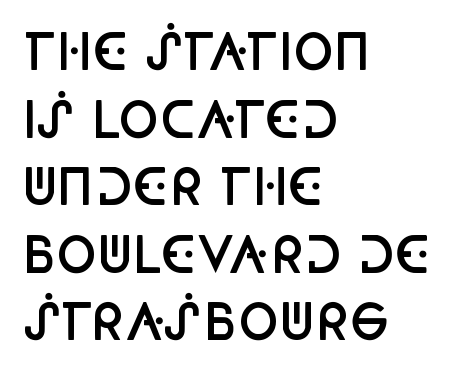
Q: Is the text bold? A: Semi-bold.
Q: Is the text italic (slanted)? A: No, it is upright.
Q: Is the typeface a serif or a sans-serif typeface? A: Sans-serif.
Q: Is the text underlined? A: No.
Q: How is the paragraph aligned? A: Left-aligned.
Q: Is the spacing between letters normal or unusually wide? A: Normal.
Q: Is the spacing between lines tight, normal or loose? A: Normal.
Q: Width (condensed, normal, or wide)? A: Condensed.
Q: Stroke contrast? A: Low.
Q: x-height? A: Large.
Q: Monospaced? A: No.
